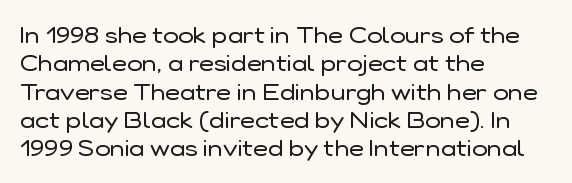
The image shows 23 px text type, upright; set left-aligned, line spacing 1.23x, normal letter spacing, not underlined.
